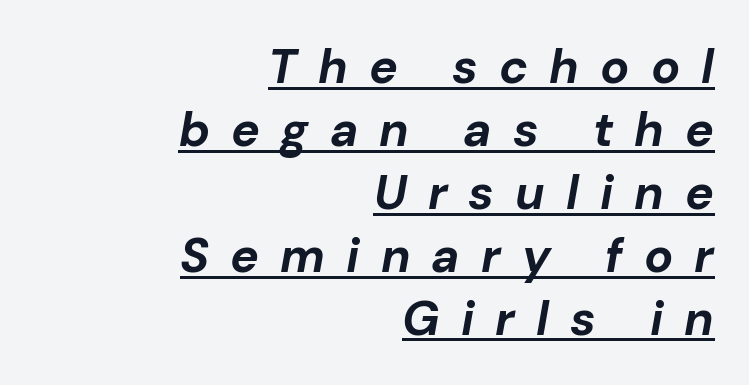
The image shows 48 px bold type, italic (leaning right); set right-aligned, normal line spacing (1.31x), unusually wide letter spacing (+0.44 em), underlined; low stroke contrast and a medium x-height.
